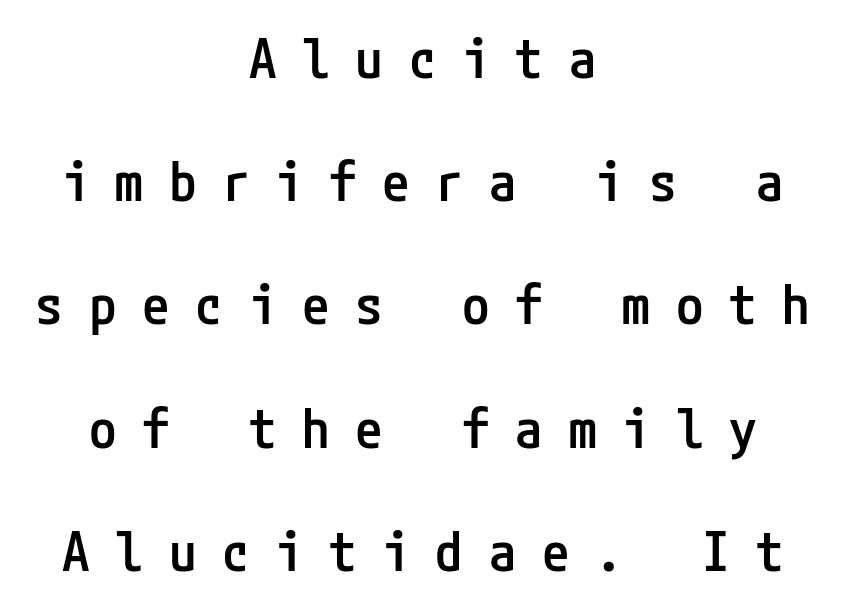
The image shows 55 px semibold, condensed sans-serif type, upright; set centered, loose line spacing (2.24x), unusually wide letter spacing (+0.47 em), not underlined; low stroke contrast and a medium x-height.
